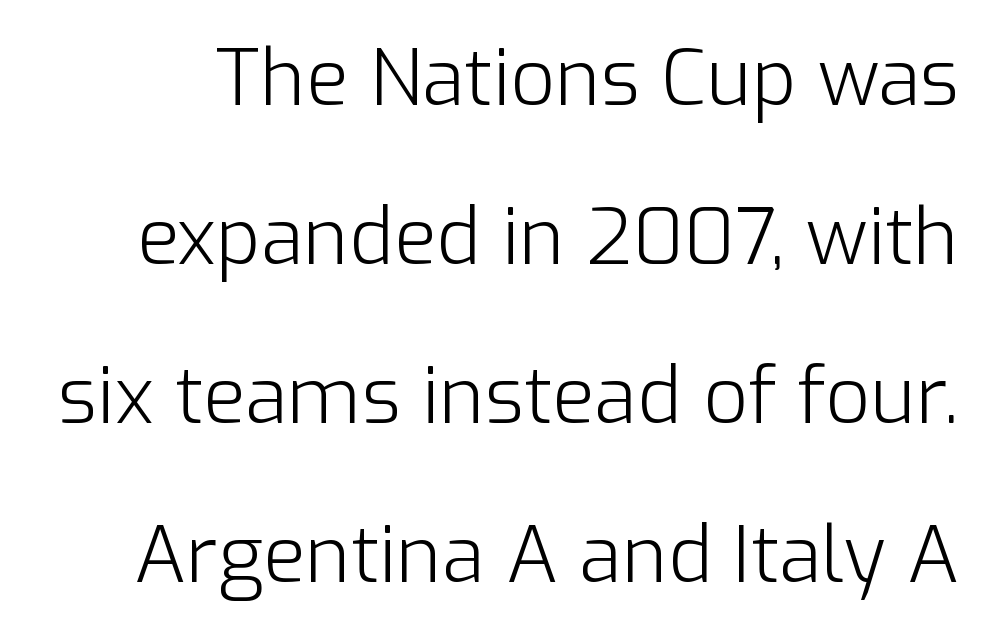
Q: Is the text bold? A: No.
Q: Is the text italic (slanted)? A: No, it is upright.
Q: Is the typeface a serif or a sans-serif typeface? A: Sans-serif.
Q: Is the text underlined? A: No.
Q: Is the spacing between letters normal or unusually wide? A: Normal.
Q: Is the spacing between lines tight, normal or loose? A: Loose.
Q: Width (condensed, normal, or wide)? A: Normal.
Q: Stroke contrast? A: Low.
Q: x-height? A: Medium.
Q: Monospaced? A: No.
